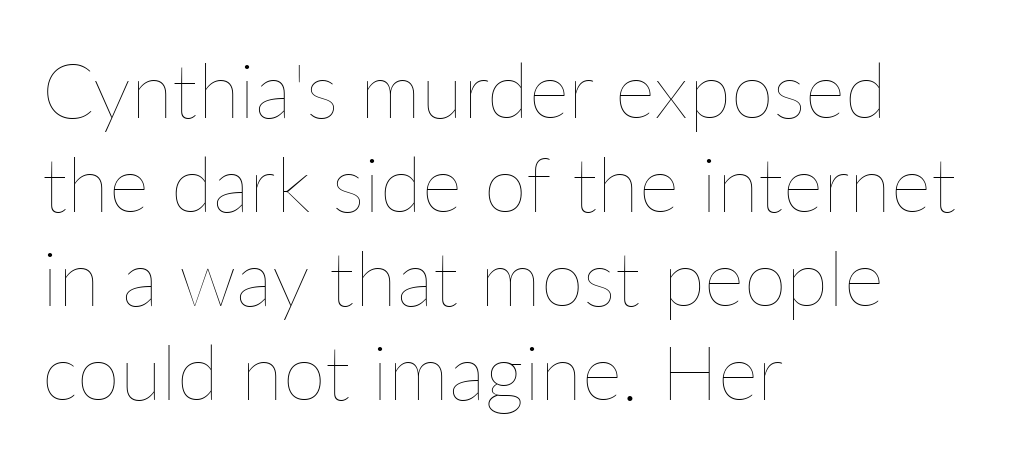
The image shows 77 px thin type, upright; set left-aligned, line spacing 1.22x, normal letter spacing, not underlined; low stroke contrast and a medium x-height.
